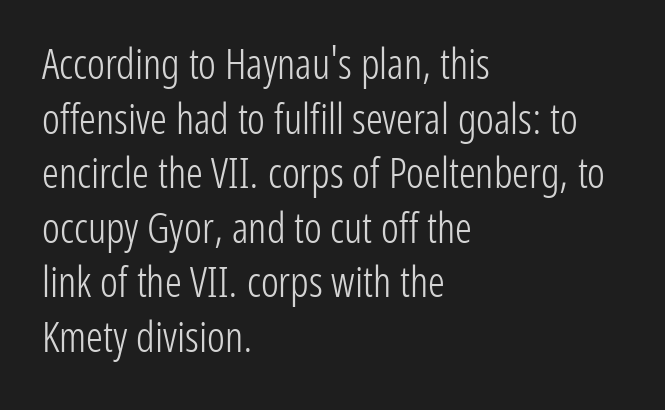
The image shows 42 px light, condensed sans-serif type, upright; set left-aligned, normal line spacing (1.3x), normal letter spacing, not underlined; low stroke contrast and a medium x-height.
